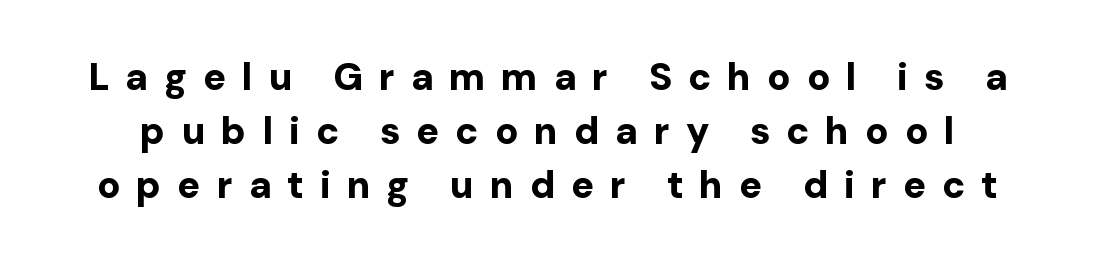
Unlike a traditional serif, this face leaves its strokes unadorned. The rows are spaced the way most documents space them. The rendering inserts visible extra space after every character. Tall strokes in this sample are plumb rather than angled.
